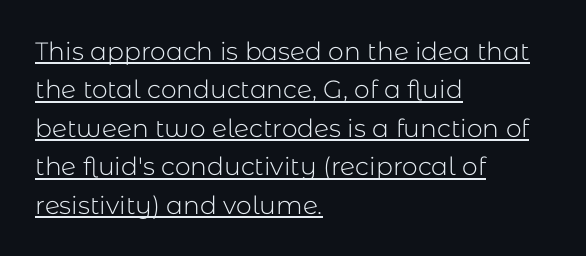
The image shows 25 px text type, upright; set left-aligned, normal line spacing (1.54x), normal letter spacing, underlined.
